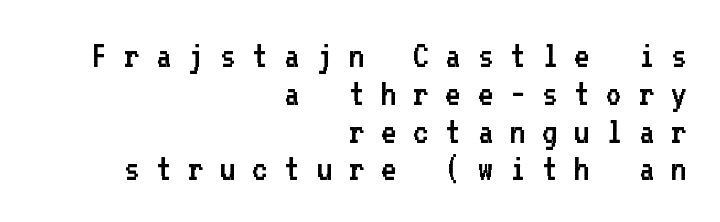
The strokes carry an ordinary text weight at most. Every character sits straight up, as roman type does. A typesetter would call this heavily tracked-out type. Each row of text sits above clean, open space. The font family rendered here belongs to the sans-serif group. The setting favours the right margin, as signatures and pull-quotes sometimes do.
